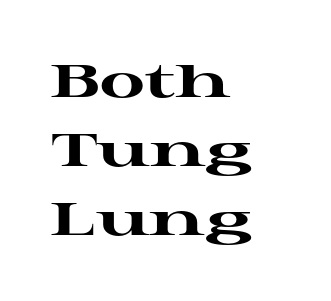
Q: Is the text bold? A: Yes.
Q: Is the text italic (slanted)? A: No, it is upright.
Q: Is the typeface a serif or a sans-serif typeface? A: Serif.
Q: Is the text underlined? A: No.
Q: How is the paragraph aligned? A: Left-aligned.
Q: Is the spacing between letters normal or unusually wide? A: Normal.
Q: Is the spacing between lines tight, normal or loose? A: Normal.
Q: Width (condensed, normal, or wide)? A: Wide.
Q: Stroke contrast? A: High.
Q: x-height? A: Medium.
Q: Monospaced? A: No.
